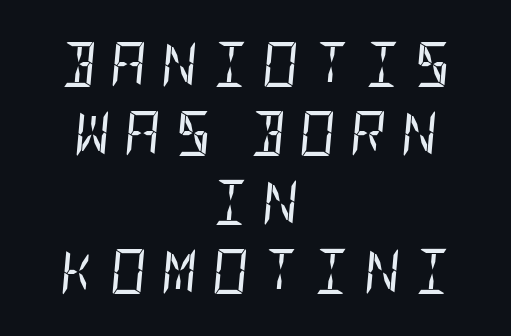
{"italic": "yes", "lean": "right", "slant_degrees": 5, "bold": "no", "weight": "regular", "width": "condensed", "stroke_contrast": "low", "x_height": "large", "underline": "no", "align": "center", "line_spacing": "normal", "line_spacing_ratio": 1.53, "letter_spacing": "wide", "letter_spacing_em": 0.31, "glyph_px": 45}
